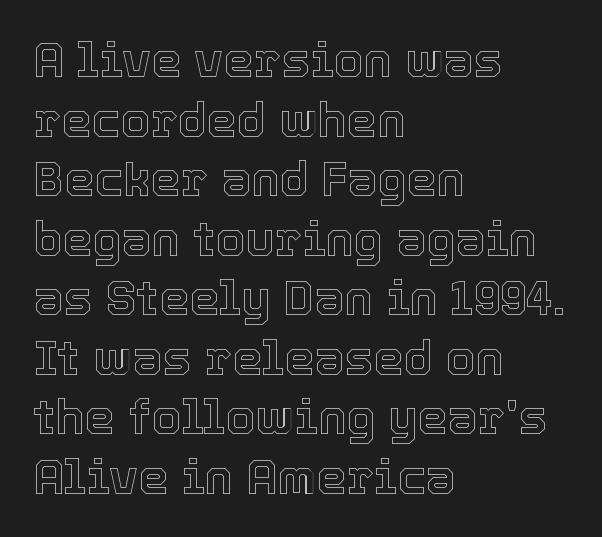
Q: Is the text italic (slanted)? A: No, it is upright.
Q: Is the text underlined? A: No.
Q: How is the paragraph aligned? A: Left-aligned.
Q: Is the spacing between letters normal or unusually wide? A: Normal.
Q: Width (condensed, normal, or wide)? A: Normal.
Q: x-height? A: Medium.
Q: Monospaced? A: No.
